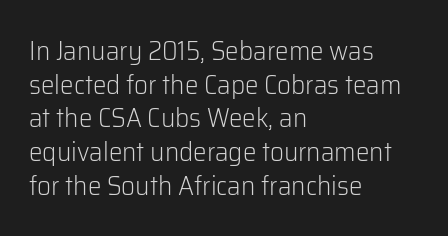
Q: Is the text bold? A: No.
Q: Is the text italic (slanted)? A: No, it is upright.
Q: Is the text underlined? A: No.
Q: How is the paragraph aligned? A: Left-aligned.
Q: Is the spacing between letters normal or unusually wide? A: Normal.
Q: Is the spacing between lines tight, normal or loose? A: Normal.
